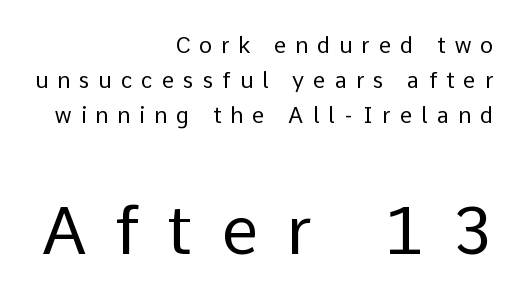
Q: Is the text bold? A: No.
Q: Is the text italic (slanted)? A: No, it is upright.
Q: Is the typeface a serif or a sans-serif typeface? A: Sans-serif.
Q: Is the text underlined? A: No.
Q: How is the paragraph aligned? A: Right-aligned.
Q: Is the spacing between letters normal or unusually wide? A: Unusually wide.
Q: Is the spacing between lines tight, normal or loose? A: Normal.
Q: Which block of text is set in a larger size, the first (top) or the second (bottom)? A: The second (bottom) one.
Q: Width (condensed, normal, or wide)? A: Normal.
Q: Stroke contrast? A: Low.
Q: x-height? A: Medium.
Q: Monospaced? A: No.
